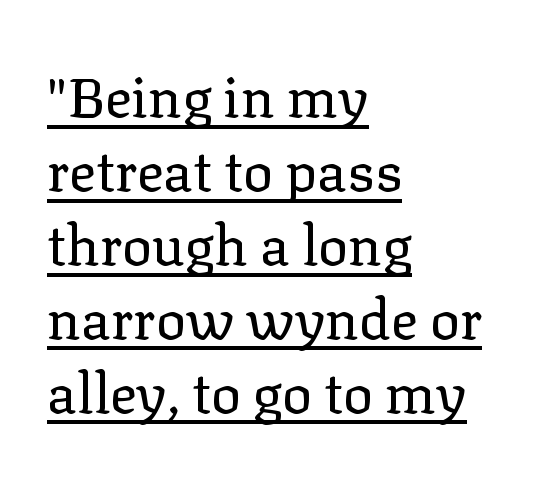
Q: Is the text bold? A: No.
Q: Is the text italic (slanted)? A: No, it is upright.
Q: Is the typeface a serif or a sans-serif typeface? A: Serif.
Q: Is the text underlined? A: Yes.
Q: How is the paragraph aligned? A: Left-aligned.
Q: Is the spacing between letters normal or unusually wide? A: Normal.
Q: Is the spacing between lines tight, normal or loose? A: Normal.
Q: Width (condensed, normal, or wide)? A: Normal.
Q: Stroke contrast? A: Low.
Q: x-height? A: Medium.
Q: Monospaced? A: No.
